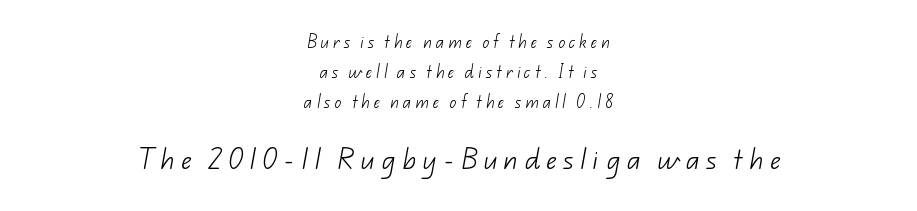
The image shows 23 px text type; set centered, loose line spacing (2.15x), unusually wide letter spacing (+0.28 em), not underlined; the second (bottom) block is 1.64x larger.
